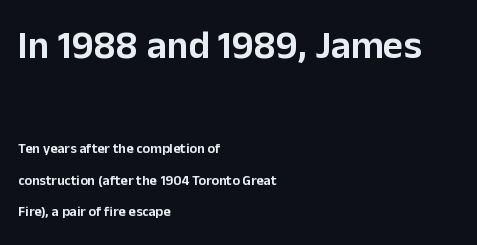
The image shows 39 px sans-serif type, upright; set left-aligned, loose line spacing (2.27x), normal letter spacing, not underlined; the first (top) block is 2.79x larger; low stroke contrast and a medium x-height.
